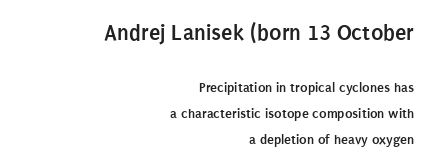
You'd pick this weight for a headline — it's a proper bold. This rendering uses right alignment, leaving the left contour irregular. No extra tracking has been applied to these lines. If you drew a line through each stem, it would be perfectly vertical. Any mark beneath the type? The region is blank. The block sitting higher on the canvas is the one with enlarged characters.
